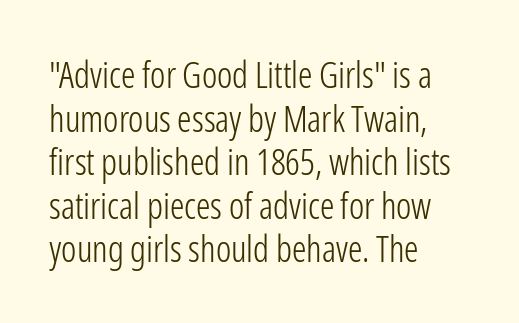
{"serif": "no", "italic": "no", "bold": "no", "weight": "light", "width": "condensed", "stroke_contrast": "low", "x_height": "medium", "monospaced": "no", "underline": "no", "align": "left", "line_spacing_ratio": 1.21, "letter_spacing": "normal", "letter_spacing_em": 0.0, "glyph_px": 36}
